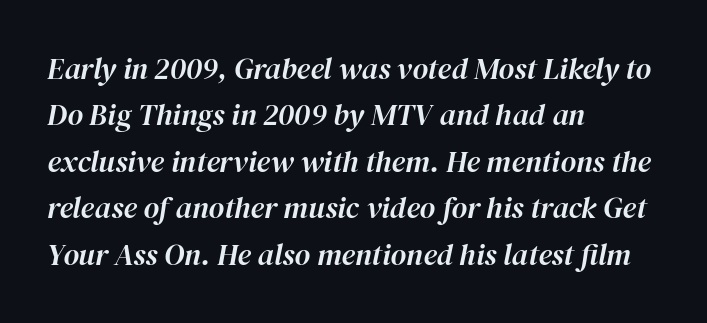
Q: Is the text italic (slanted)? A: Yes, it leans right by about 12 degrees.
Q: Is the text underlined? A: No.
Q: How is the paragraph aligned? A: Left-aligned.
Q: Is the spacing between letters normal or unusually wide? A: Normal.
Q: Is the spacing between lines tight, normal or loose? A: Normal.
Q: Width (condensed, normal, or wide)? A: Normal.
Q: Stroke contrast? A: High.
Q: x-height? A: Medium.
Q: Monospaced? A: No.
